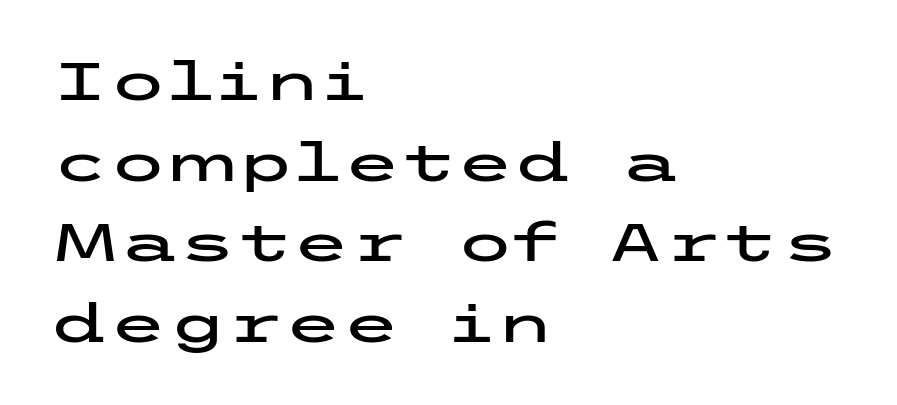
{"serif": "no", "italic": "no", "width": "wide", "stroke_contrast": "low", "x_height": "medium", "underline": "no", "align": "left", "line_spacing": "normal", "line_spacing_ratio": 1.52, "letter_spacing": "normal", "letter_spacing_em": 0.0, "glyph_px": 53}
